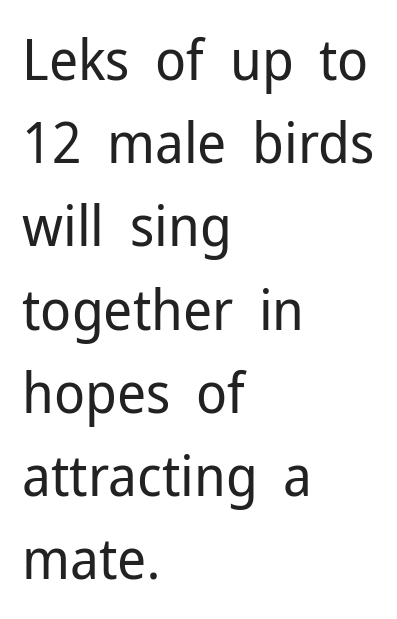
{"serif": "no", "italic": "no", "bold": "no", "weight": "regular", "width": "normal", "stroke_contrast": "low", "x_height": "medium", "monospaced": "no", "underline": "no", "align": "left", "line_spacing": "normal", "line_spacing_ratio": 1.46, "letter_spacing": "normal", "letter_spacing_em": 0.0, "glyph_px": 57}
